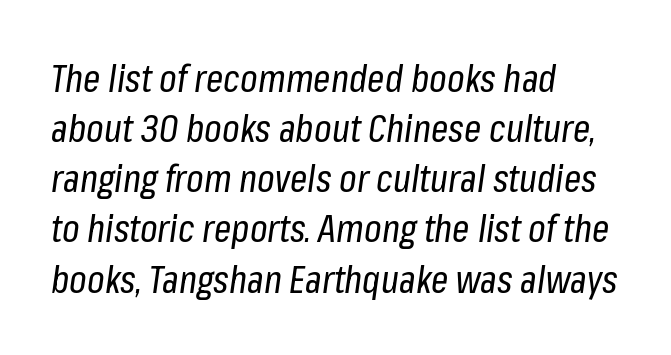
{"italic": "yes", "lean": "right", "slant_degrees": 8, "bold": "no", "weight": "regular", "width": "condensed", "stroke_contrast": "low", "x_height": "medium", "monospaced": "no", "underline": "no", "align": "left", "line_spacing": "normal", "line_spacing_ratio": 1.32, "letter_spacing": "normal", "letter_spacing_em": 0.0, "glyph_px": 38}
